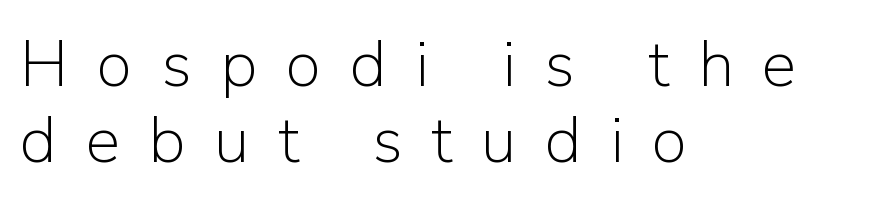
{"serif": "no", "italic": "no", "bold": "no", "weight": "light", "width": "normal", "stroke_contrast": "low", "x_height": "medium", "monospaced": "no", "underline": "no", "align": "left", "line_spacing_ratio": 1.17, "letter_spacing": "wide", "letter_spacing_em": 0.44, "glyph_px": 65}
